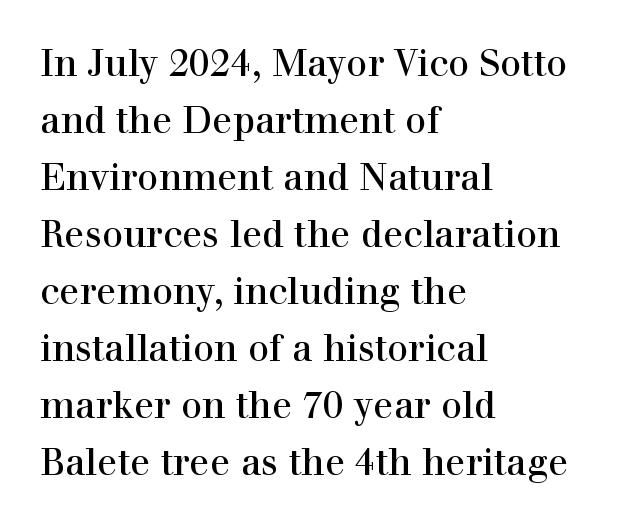
Q: Is the text italic (slanted)? A: No, it is upright.
Q: Is the typeface a serif or a sans-serif typeface? A: Serif.
Q: Is the text underlined? A: No.
Q: How is the paragraph aligned? A: Left-aligned.
Q: Is the spacing between letters normal or unusually wide? A: Normal.
Q: Is the spacing between lines tight, normal or loose? A: Normal.
Q: Width (condensed, normal, or wide)? A: Normal.
Q: x-height? A: Medium.
Q: Monospaced? A: No.
